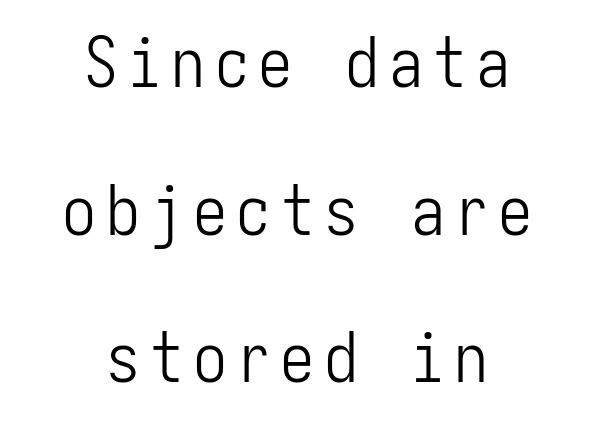
What kind of face is this? One without serifs — a sans. Is this a heavy cut? Hardly; it is regular or lighter. Line starts and ends both wander, symmetrically. Rendered with straight, roman letterforms.
